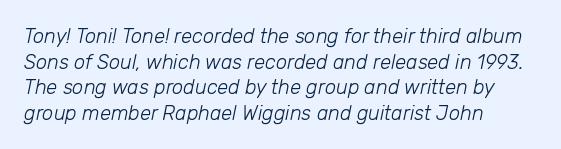
{"italic": "yes", "lean": "right", "slant_degrees": 12, "bold": "no", "underline": "no", "align": "left", "line_spacing": "normal", "line_spacing_ratio": 1.28, "letter_spacing": "normal", "letter_spacing_em": 0.0, "glyph_px": 20}
